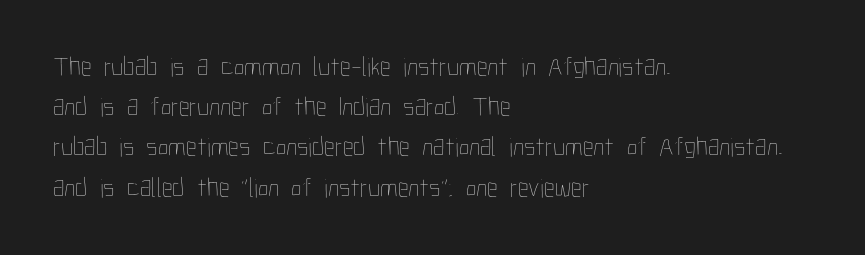
Q: Is the text bold? A: No.
Q: Is the text italic (slanted)? A: No, it is upright.
Q: Is the text underlined? A: No.
Q: How is the paragraph aligned? A: Left-aligned.
Q: Is the spacing between letters normal or unusually wide? A: Normal.
Q: Is the spacing between lines tight, normal or loose? A: Normal.
